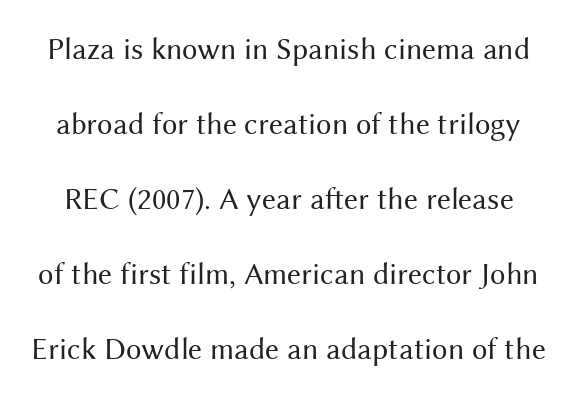
{"serif": "no", "italic": "no", "bold": "no", "weight": "regular", "width": "normal", "stroke_contrast": "medium", "x_height": "medium", "monospaced": "no", "underline": "no", "line_spacing": "loose", "line_spacing_ratio": 2.42, "letter_spacing": "normal", "letter_spacing_em": 0.0, "glyph_px": 31}
